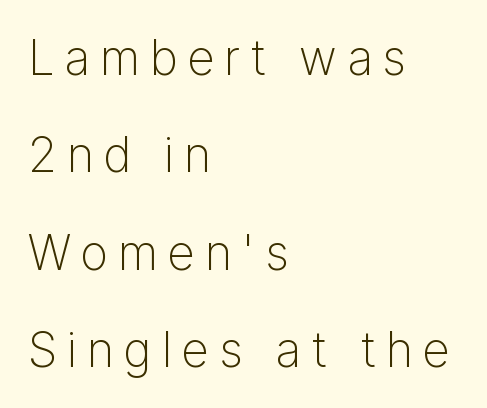
{"serif": "no", "italic": "no", "bold": "no", "weight": "light", "width": "normal", "stroke_contrast": "low", "x_height": "medium", "monospaced": "no", "underline": "no", "align": "left", "line_spacing": "loose", "line_spacing_ratio": 2.03, "letter_spacing": "wide", "letter_spacing_em": 0.21, "glyph_px": 48}
